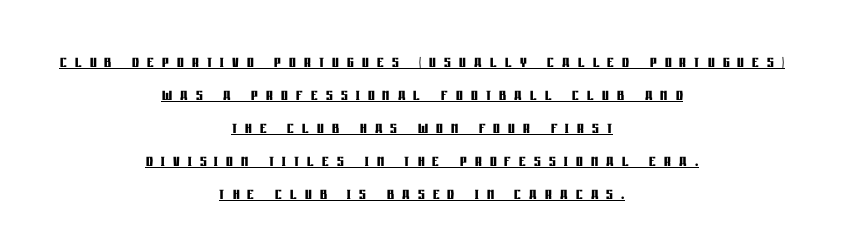
Q: Is the text bold? A: Yes.
Q: Is the text italic (slanted)? A: No, it is upright.
Q: Is the text underlined? A: Yes.
Q: How is the paragraph aligned? A: Centered.
Q: Is the spacing between letters normal or unusually wide? A: Unusually wide.
Q: Is the spacing between lines tight, normal or loose? A: Normal.
